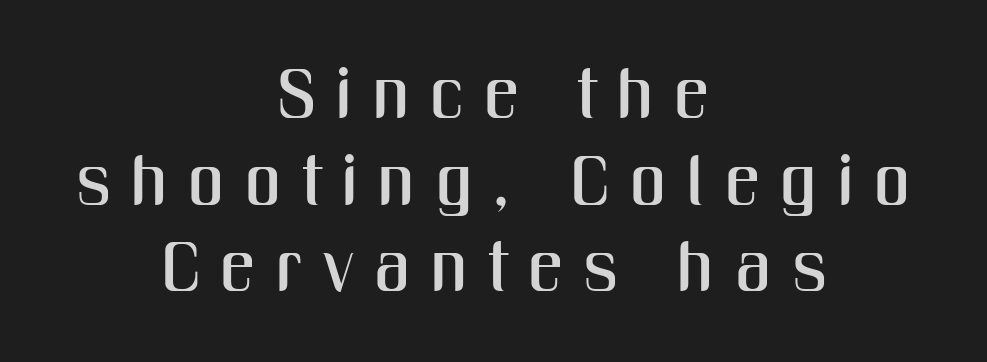
Q: Is the text italic (slanted)? A: No, it is upright.
Q: Is the typeface a serif or a sans-serif typeface? A: Sans-serif.
Q: Is the text underlined? A: No.
Q: How is the paragraph aligned? A: Centered.
Q: Is the spacing between letters normal or unusually wide? A: Unusually wide.
Q: Width (condensed, normal, or wide)? A: Condensed.
Q: Stroke contrast? A: Medium.
Q: x-height? A: Medium.
Q: Monospaced? A: No.
